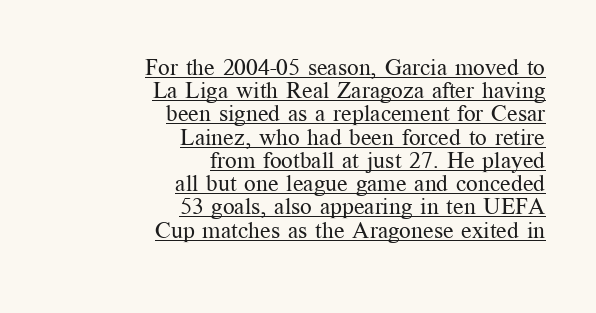
The type sits square on the baseline with zero lean. Layout note: lines flush right. Stroke thickness stays within the range of a standard reading face or lighter. This block would grow much taller if given ordinary leading; it's compressed now. Spacing between characters is what you'd get straight out of the box. The specimen includes a rule beneath the text block's lines.
